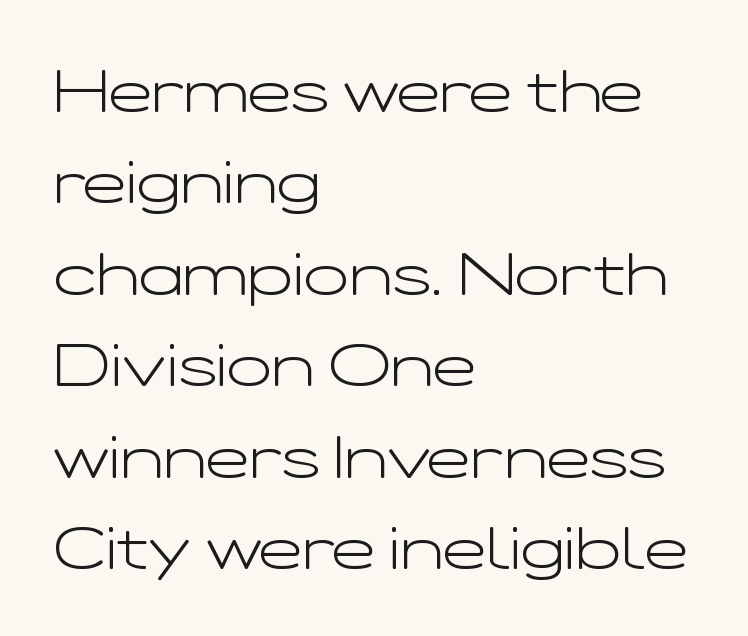
Q: Is the text bold? A: No.
Q: Is the text italic (slanted)? A: No, it is upright.
Q: Is the typeface a serif or a sans-serif typeface? A: Sans-serif.
Q: Is the text underlined? A: No.
Q: How is the paragraph aligned? A: Left-aligned.
Q: Is the spacing between letters normal or unusually wide? A: Normal.
Q: Is the spacing between lines tight, normal or loose? A: Normal.
Q: Width (condensed, normal, or wide)? A: Wide.
Q: Stroke contrast? A: Low.
Q: x-height? A: Medium.
Q: Monospaced? A: No.
